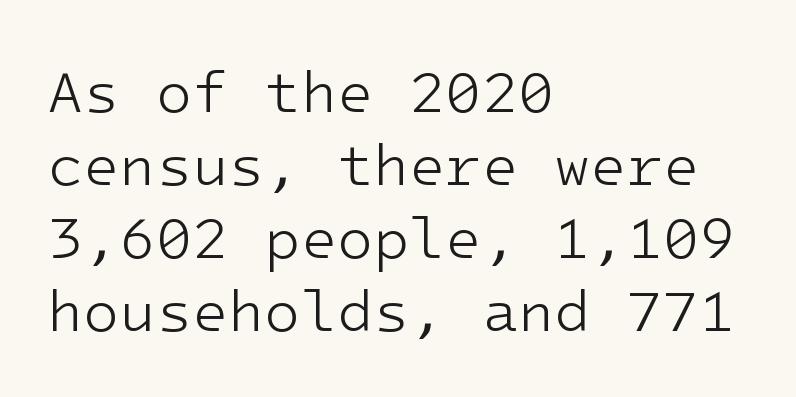
The image shows 59 px light sans-serif type, upright; set left-aligned, line spacing 1.24x, normal letter spacing, not underlined; low stroke contrast and a medium x-height.
